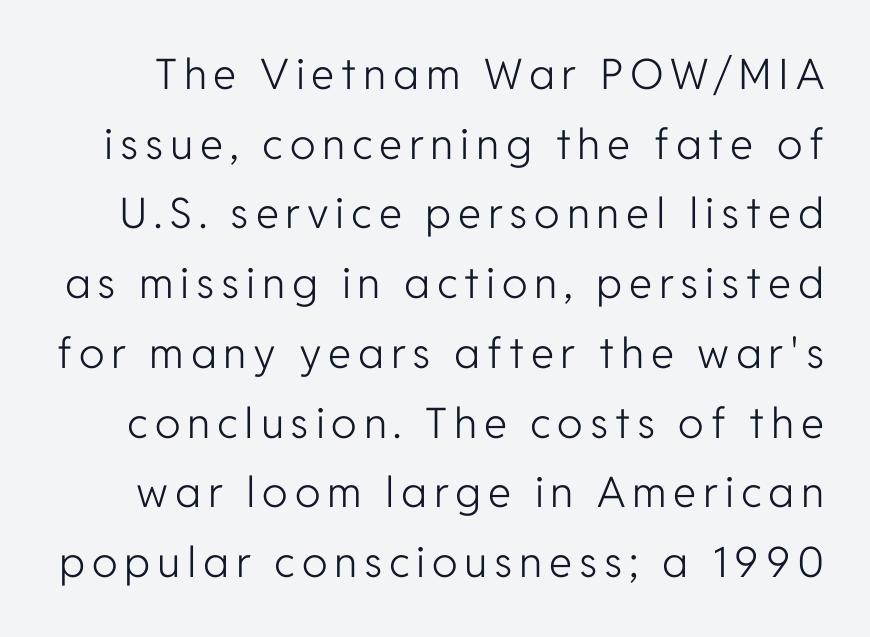
{"serif": "no", "italic": "no", "bold": "no", "weight": "light", "width": "normal", "stroke_contrast": "low", "x_height": "medium", "monospaced": "no", "underline": "no", "line_spacing": "normal", "line_spacing_ratio": 1.66, "glyph_px": 42}
